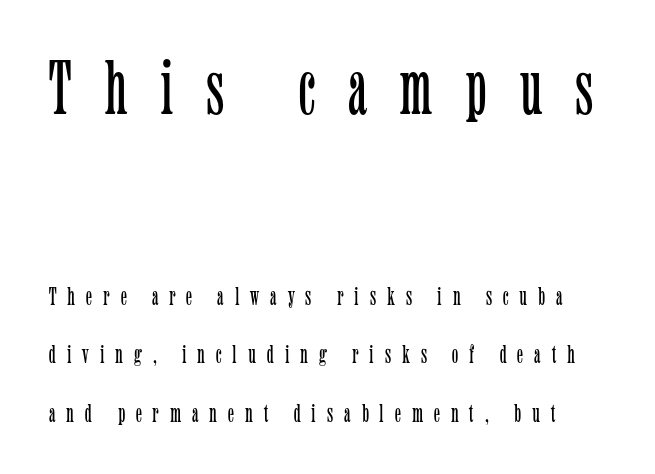
Q: Is the text bold? A: No.
Q: Is the text italic (slanted)? A: No, it is upright.
Q: Is the typeface a serif or a sans-serif typeface? A: Serif.
Q: Is the text underlined? A: No.
Q: Is the spacing between letters normal or unusually wide? A: Unusually wide.
Q: Is the spacing between lines tight, normal or loose? A: Loose.
Q: Which block of text is set in a larger size, the first (top) or the second (bottom)? A: The first (top) one.
Q: Width (condensed, normal, or wide)? A: Condensed.
Q: Stroke contrast? A: Low.
Q: x-height? A: Medium.
Q: Monospaced? A: No.
